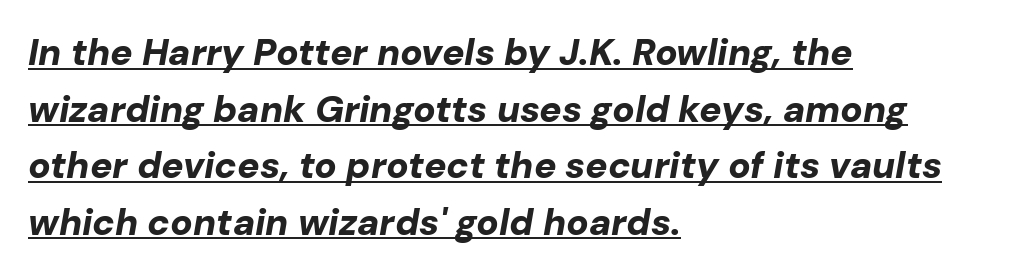
Q: Is the text bold? A: Yes.
Q: Is the text italic (slanted)? A: Yes, it leans right by about 10 degrees.
Q: Is the text underlined? A: Yes.
Q: How is the paragraph aligned? A: Left-aligned.
Q: Is the spacing between letters normal or unusually wide? A: Normal.
Q: Is the spacing between lines tight, normal or loose? A: Normal.
Q: Width (condensed, normal, or wide)? A: Normal.
Q: Stroke contrast? A: Low.
Q: x-height? A: Medium.
Q: Monospaced? A: No.
